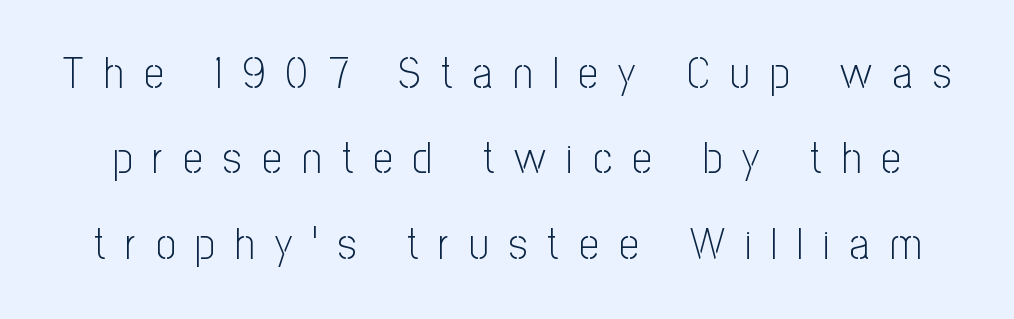
{"serif": "no", "italic": "no", "bold": "no", "weight": "light", "width": "condensed", "stroke_contrast": "low", "x_height": "medium", "monospaced": "no", "underline": "no", "line_spacing": "loose", "line_spacing_ratio": 1.94, "letter_spacing": "wide", "letter_spacing_em": 0.46, "glyph_px": 44}
